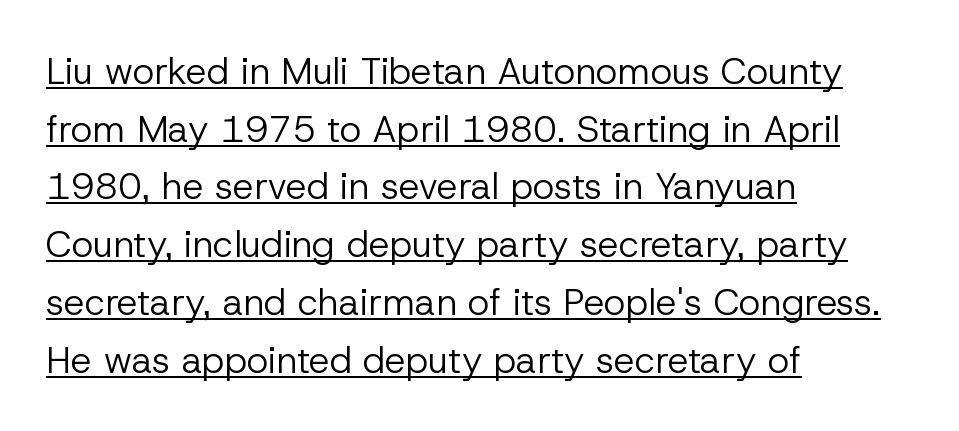
Q: Is the text bold? A: No.
Q: Is the text italic (slanted)? A: No, it is upright.
Q: Is the typeface a serif or a sans-serif typeface? A: Sans-serif.
Q: Is the text underlined? A: Yes.
Q: How is the paragraph aligned? A: Left-aligned.
Q: Is the spacing between letters normal or unusually wide? A: Normal.
Q: Is the spacing between lines tight, normal or loose? A: Normal.
Q: Width (condensed, normal, or wide)? A: Normal.
Q: Stroke contrast? A: Low.
Q: x-height? A: Medium.
Q: Monospaced? A: No.
